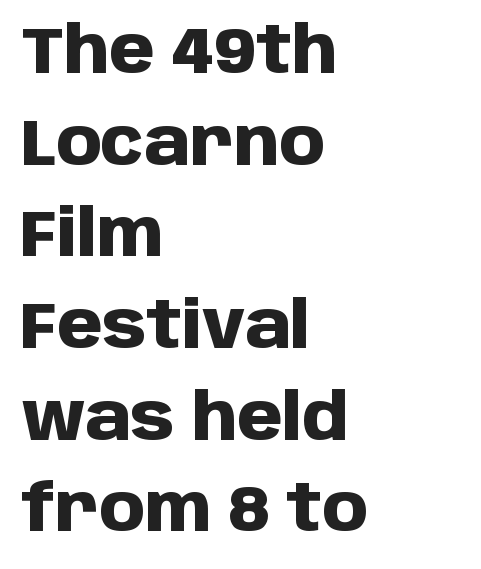
{"serif": "no", "italic": "no", "bold": "yes", "weight": "heavy", "width": "normal", "stroke_contrast": "low", "x_height": "large", "monospaced": "no", "underline": "no", "align": "left", "line_spacing": "normal", "line_spacing_ratio": 1.41, "letter_spacing": "normal", "letter_spacing_em": 0.0, "glyph_px": 65}
